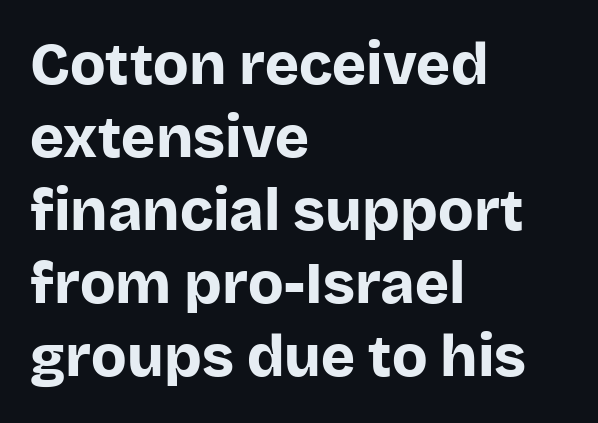
{"serif": "no", "italic": "no", "bold": "yes", "weight": "bold", "width": "normal", "stroke_contrast": "low", "x_height": "large", "monospaced": "no", "underline": "no", "align": "left", "line_spacing": "normal", "line_spacing_ratio": 1.26, "letter_spacing": "normal", "letter_spacing_em": 0.0, "glyph_px": 58}
